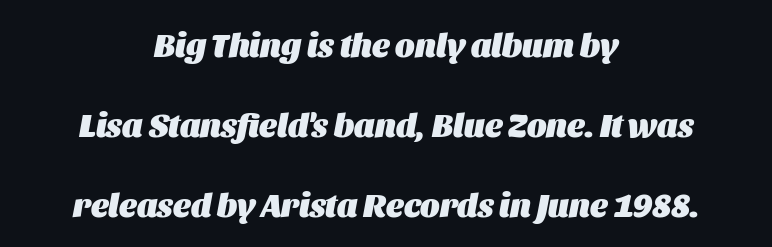
{"italic": "yes", "lean": "right", "slant_degrees": 11, "bold": "yes", "weight": "heavy", "width": "normal", "stroke_contrast": "medium", "x_height": "large", "monospaced": "no", "underline": "no", "align": "center", "line_spacing": "loose", "line_spacing_ratio": 2.43, "letter_spacing": "normal", "letter_spacing_em": 0.0, "glyph_px": 33}
